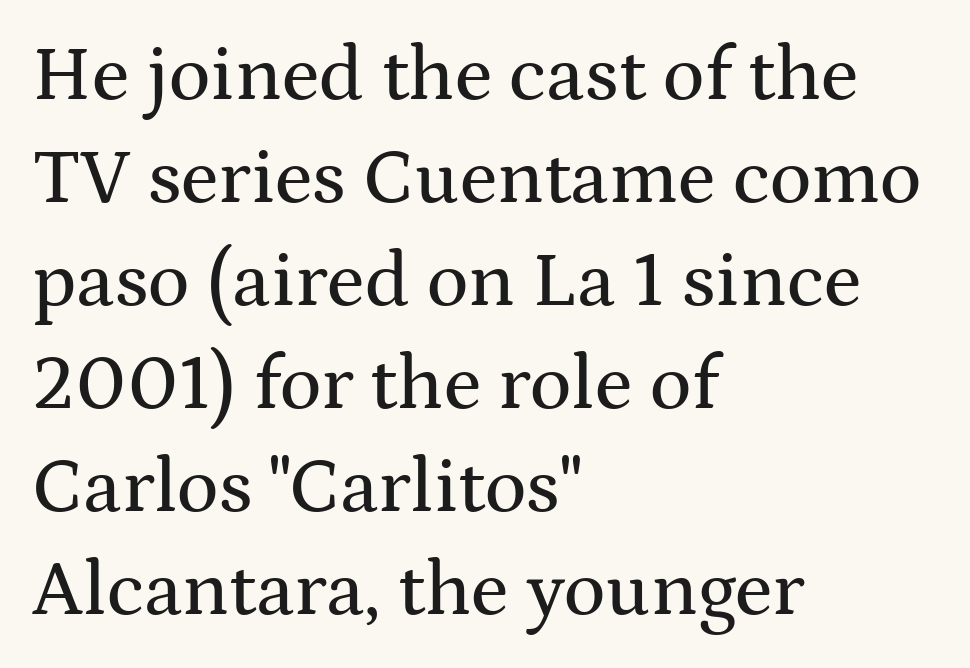
{"serif": "yes", "italic": "no", "width": "wide", "stroke_contrast": "medium", "x_height": "medium", "monospaced": "no", "underline": "no", "align": "left", "line_spacing": "normal", "line_spacing_ratio": 1.32, "letter_spacing": "normal", "letter_spacing_em": 0.0, "glyph_px": 78}
